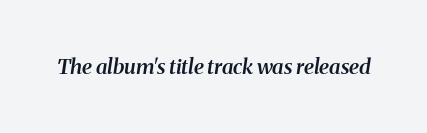
Honestly, the letter spacing is just normal — you wouldn't notice it. In terms of posture, this sample is oblique. The passage shown is semibold, sitting just below true bold. Any mark beneath the type? The region is blank.
